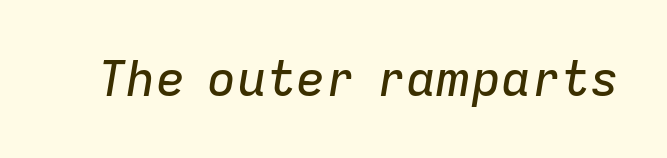
Here the designer chose a conventional face with non-uniform glyph widths. Standard letterfit; no display-style spreading of the glyphs. Each row of text sits above clean, open space. It's the slanting kind of type.
